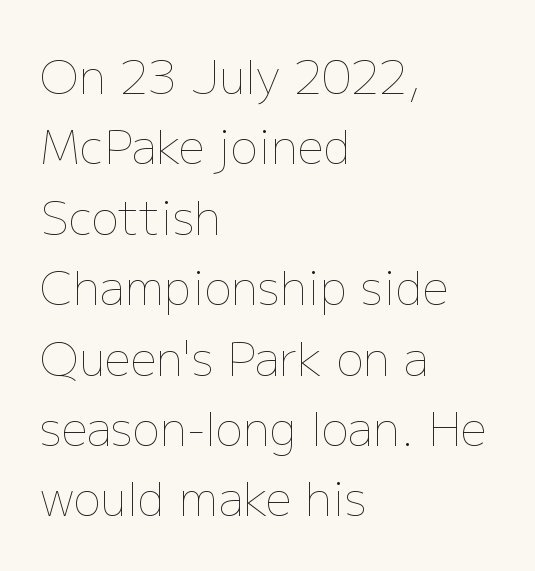
Q: Is the text bold? A: No.
Q: Is the text italic (slanted)? A: No, it is upright.
Q: Is the text underlined? A: No.
Q: How is the paragraph aligned? A: Left-aligned.
Q: Is the spacing between letters normal or unusually wide? A: Normal.
Q: Is the spacing between lines tight, normal or loose? A: Normal.
Q: Width (condensed, normal, or wide)? A: Normal.
Q: Stroke contrast? A: Low.
Q: x-height? A: Medium.
Q: Monospaced? A: No.
